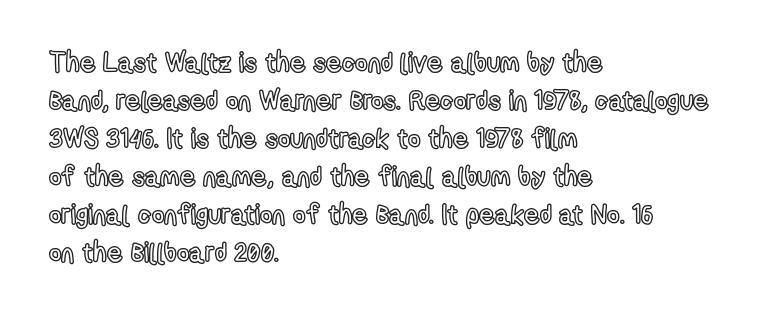
Every stem runs plumb, perpendicular to the baseline. No extra tracking has been applied to these lines. Students, observe: this is what conventionally led text looks like. The rendering anchors every line to the left-hand side. Just letters on the line, the space beneath them empty.
